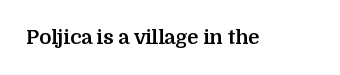
The image shows 20 px bold type, upright; set normal letter spacing, not underlined.
